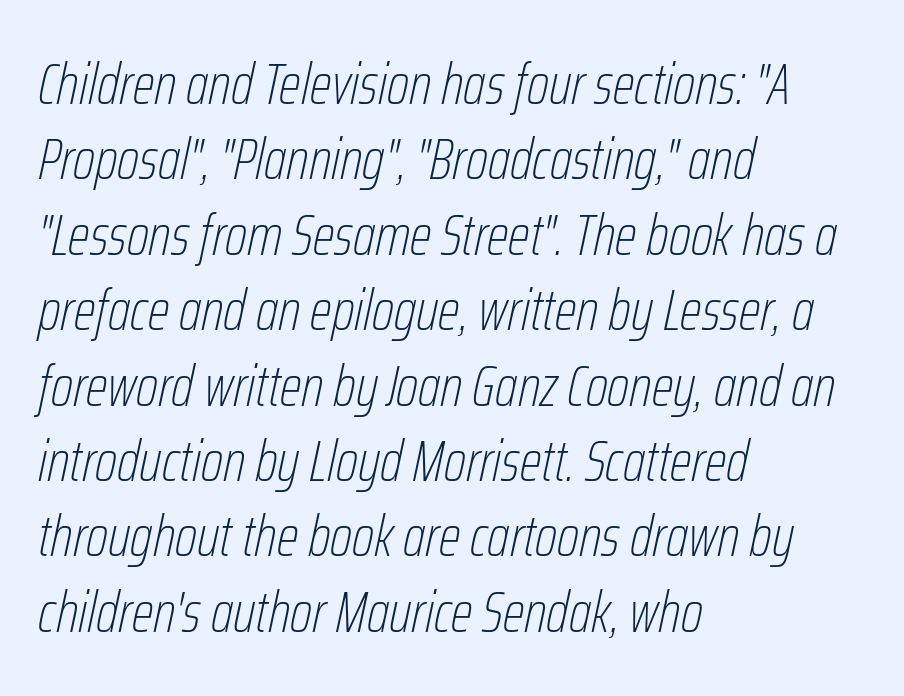
Q: Is the text bold? A: No.
Q: Is the text italic (slanted)? A: Yes, it leans right by about 12 degrees.
Q: Is the text underlined? A: No.
Q: How is the paragraph aligned? A: Left-aligned.
Q: Is the spacing between letters normal or unusually wide? A: Normal.
Q: Is the spacing between lines tight, normal or loose? A: Normal.
Q: Width (condensed, normal, or wide)? A: Condensed.
Q: Stroke contrast? A: Low.
Q: x-height? A: Medium.
Q: Monospaced? A: No.
